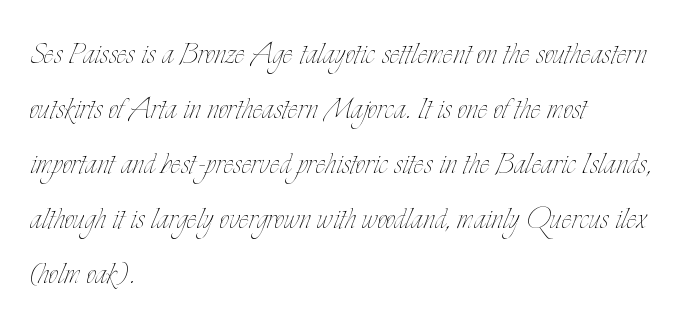
The image shows 38 px thin, condensed type; set left-aligned, normal line spacing (1.45x), normal letter spacing, not underlined; low stroke contrast and a small x-height.
